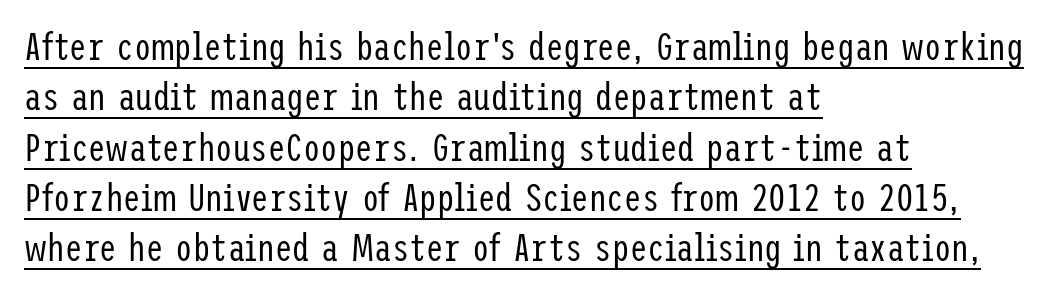
{"serif": "no", "italic": "no", "bold": "no", "weight": "regular", "width": "condensed", "stroke_contrast": "low", "x_height": "medium", "underline": "yes", "align": "left", "line_spacing": "normal", "line_spacing_ratio": 1.29, "letter_spacing": "normal", "letter_spacing_em": 0.0, "glyph_px": 39}
